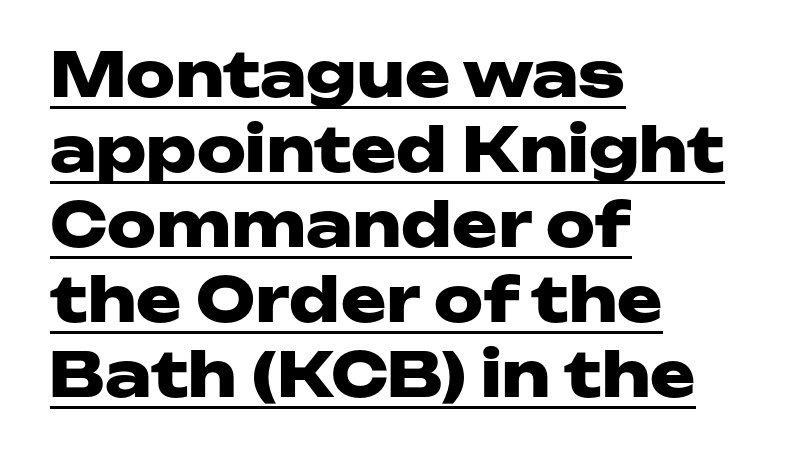
Unlike italic type, these characters show no tilt at all. Each glyph is drawn with heavy, bold strokes. Caption: standard tracking, unaltered. Here the designer chose a conventional face with non-uniform glyph widths.
